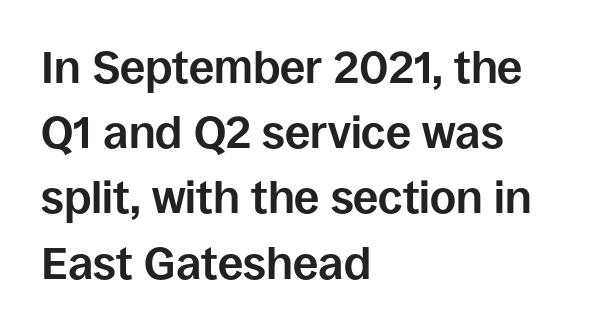
In CSS terms this would be text-align: left. This sample has the flowing, uneven cadence of proportional lettering. The glyphs are unaccompanied by any horizontal stroke below them. Vertical spacing — default.
